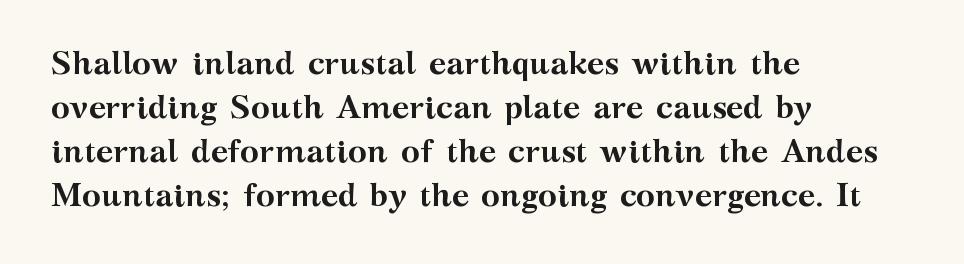
The image shows 32 px semibold, wide serif type, upright; set left-aligned, normal line spacing (1.37x), normal letter spacing, not underlined; medium stroke contrast and a medium x-height.
